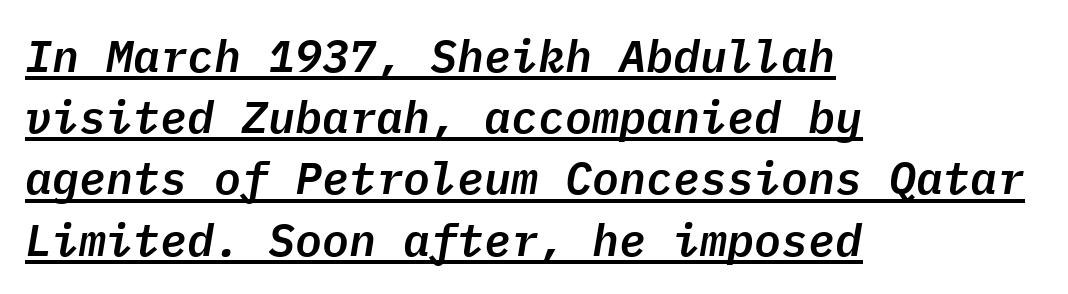
A classic flush-left, rag-right setting is used for this passage. Each new line begins a customary step beneath the previous one. Students, note that the glyphs here touch the page at normal intervals. Is there an underline? Yes — a line sits under the letters. The whole block is typeset with a tilt.
